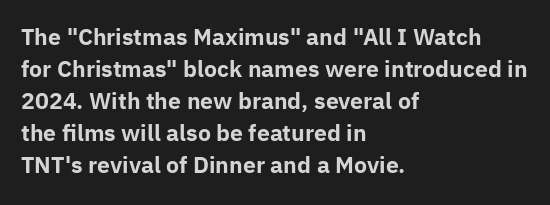
{"italic": "no", "bold": "yes", "underline": "no", "align": "left", "line_spacing": "normal", "line_spacing_ratio": 1.46, "letter_spacing": "normal", "letter_spacing_em": 0.0, "glyph_px": 22}
